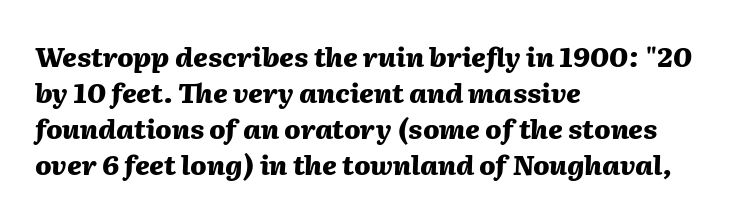
The image shows 27 px bold type, italic (leaning right); set left-aligned, normal line spacing (1.33x), normal letter spacing, not underlined.
